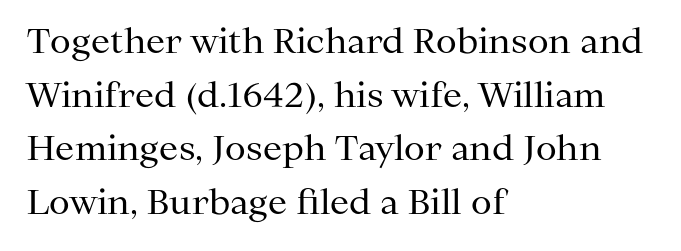
Compared with a typical body face, this is equally light or lighter still. The lines in this sample share a left origin and differ only in where they stop. The passage shown is typed in a proportional face where columns would drift. Descenders hang freely into open space. The letters stand upright; this is a roman face. Caption: standard tracking, unaltered.
